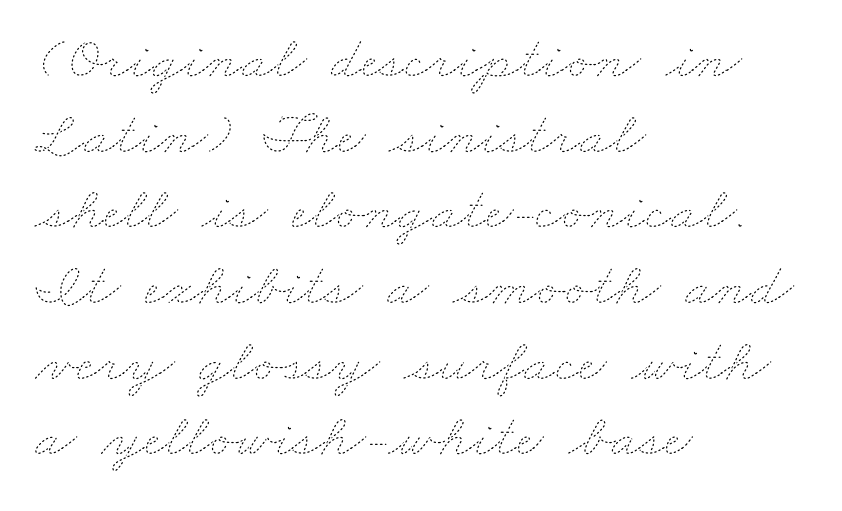
The image shows 61 px thin, wide type; set left-aligned, line spacing 1.24x, normal letter spacing, not underlined; low stroke contrast and a small x-height.
